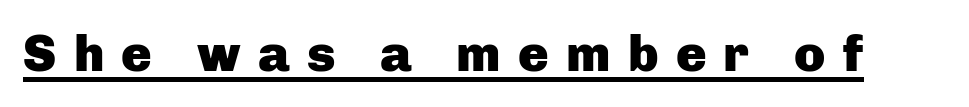
Q: Is the text bold? A: Yes.
Q: Is the text italic (slanted)? A: No, it is upright.
Q: Is the typeface a serif or a sans-serif typeface? A: Sans-serif.
Q: Is the text underlined? A: Yes.
Q: Is the spacing between letters normal or unusually wide? A: Unusually wide.
Q: Width (condensed, normal, or wide)? A: Normal.
Q: Stroke contrast? A: Low.
Q: x-height? A: Medium.
Q: Monospaced? A: No.
